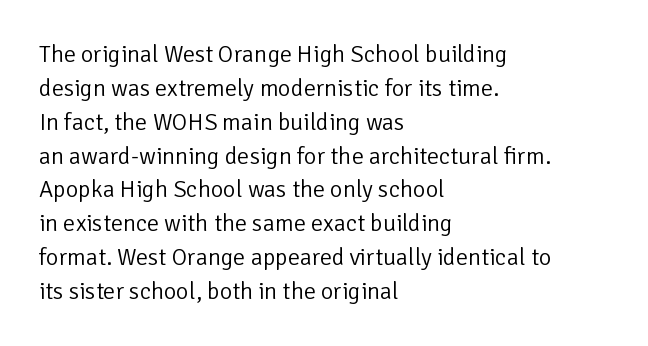
Decoration check: the copy has no underline. Teacher's note: observe the even left margin — that is flush-left alignment. Interline gaps are of average width in this sample. No chunkiness to these letters — they're not bold. These lines were composed using upright roman letters.
